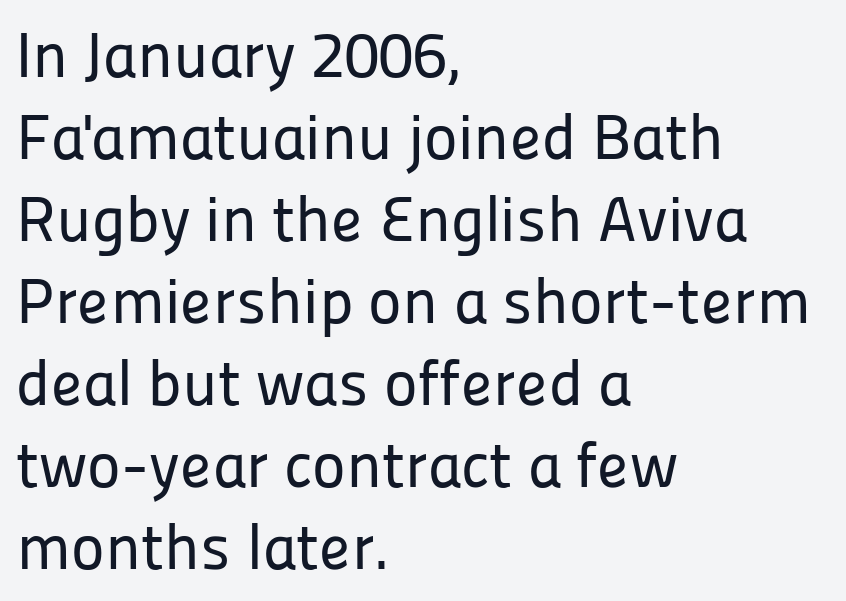
The image shows 64 px sans-serif type, upright; set left-aligned, normal line spacing (1.28x), normal letter spacing, not underlined; low stroke contrast and a medium x-height.
